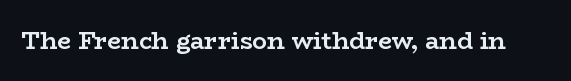
Q: Is the text bold? A: Yes.
Q: Is the text italic (slanted)? A: No, it is upright.
Q: Is the text underlined? A: No.
Q: Is the spacing between letters normal or unusually wide? A: Normal.
